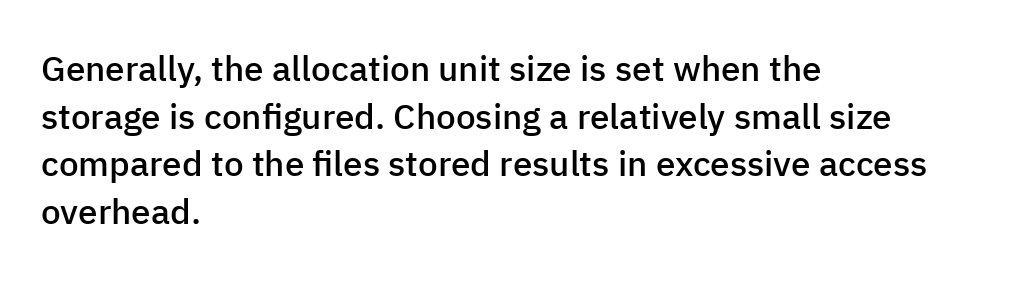
Quick note: underline off. Regarding serifs, this sample does without them. The passage shown is semibold, sitting just below true bold. You could not count columns in this text — the font is proportionally spaced. Line spacing here is normal. This is roman type, the default non-slanted kind.
